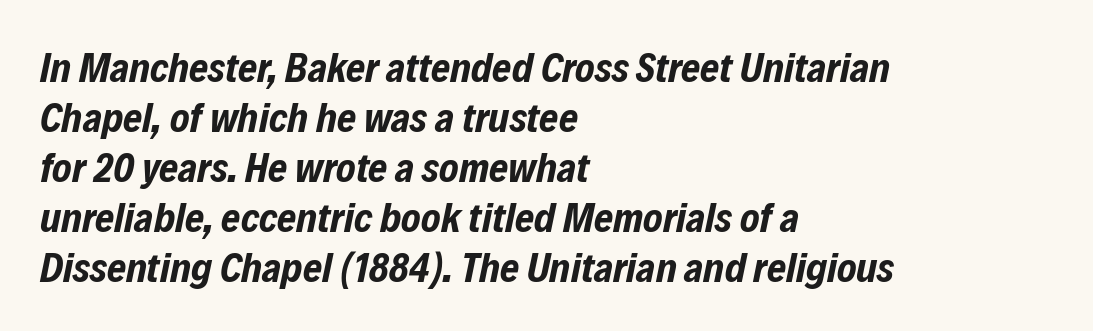
{"italic": "yes", "lean": "right", "slant_degrees": 12, "bold": "yes", "weight": "bold", "width": "condensed", "stroke_contrast": "low", "x_height": "medium", "monospaced": "no", "underline": "no", "align": "left", "line_spacing_ratio": 1.22, "letter_spacing": "normal", "letter_spacing_em": 0.0, "glyph_px": 41}
